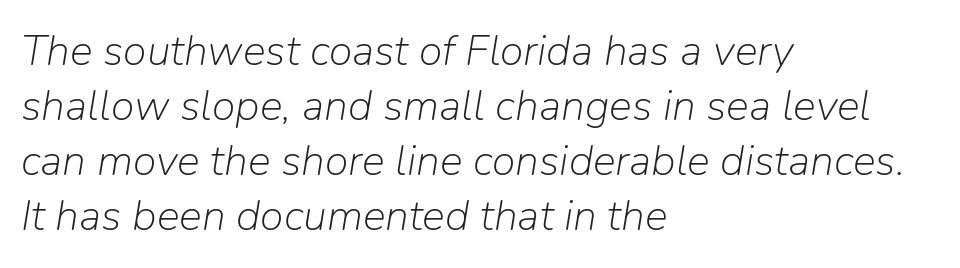
{"italic": "yes", "lean": "right", "slant_degrees": 9, "bold": "no", "weight": "light", "width": "normal", "stroke_contrast": "low", "x_height": "medium", "monospaced": "no", "underline": "no", "align": "left", "line_spacing": "normal", "line_spacing_ratio": 1.28, "letter_spacing": "normal", "letter_spacing_em": 0.0, "glyph_px": 43}
